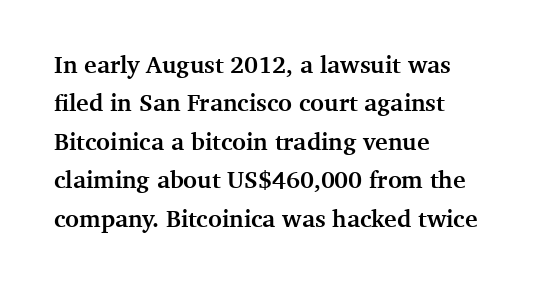
The image shows 24 px bold type, upright; set left-aligned, normal line spacing (1.6x), normal letter spacing, not underlined.
